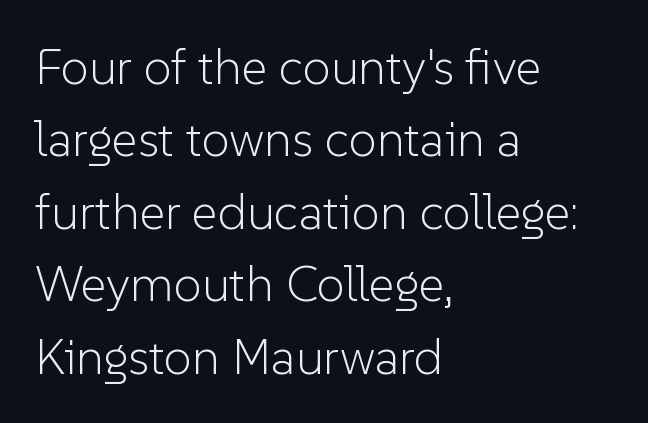
Q: Is the text bold? A: No.
Q: Is the text italic (slanted)? A: No, it is upright.
Q: Is the typeface a serif or a sans-serif typeface? A: Sans-serif.
Q: Is the text underlined? A: No.
Q: How is the paragraph aligned? A: Left-aligned.
Q: Is the spacing between letters normal or unusually wide? A: Normal.
Q: Is the spacing between lines tight, normal or loose? A: Normal.
Q: Width (condensed, normal, or wide)? A: Normal.
Q: Stroke contrast? A: Low.
Q: x-height? A: Medium.
Q: Monospaced? A: No.
